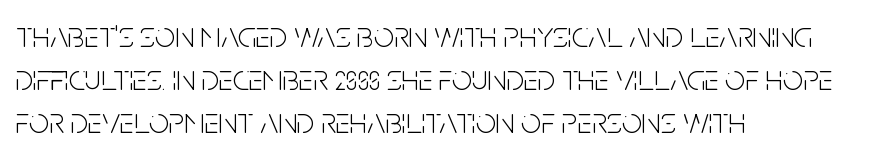
The image shows 36 px light, condensed sans-serif type, upright; set left-aligned, line spacing 1.2x, normal letter spacing, not underlined; low stroke contrast and a large x-height.
